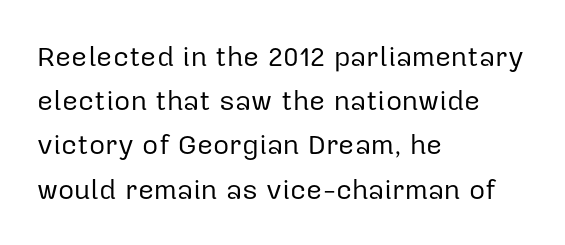
{"serif": "no", "italic": "no", "bold": "no", "weight": "regular", "width": "normal", "stroke_contrast": "low", "x_height": "medium", "monospaced": "no", "underline": "no", "align": "left", "line_spacing": "normal", "line_spacing_ratio": 1.58, "letter_spacing": "normal", "letter_spacing_em": 0.0, "glyph_px": 28}
